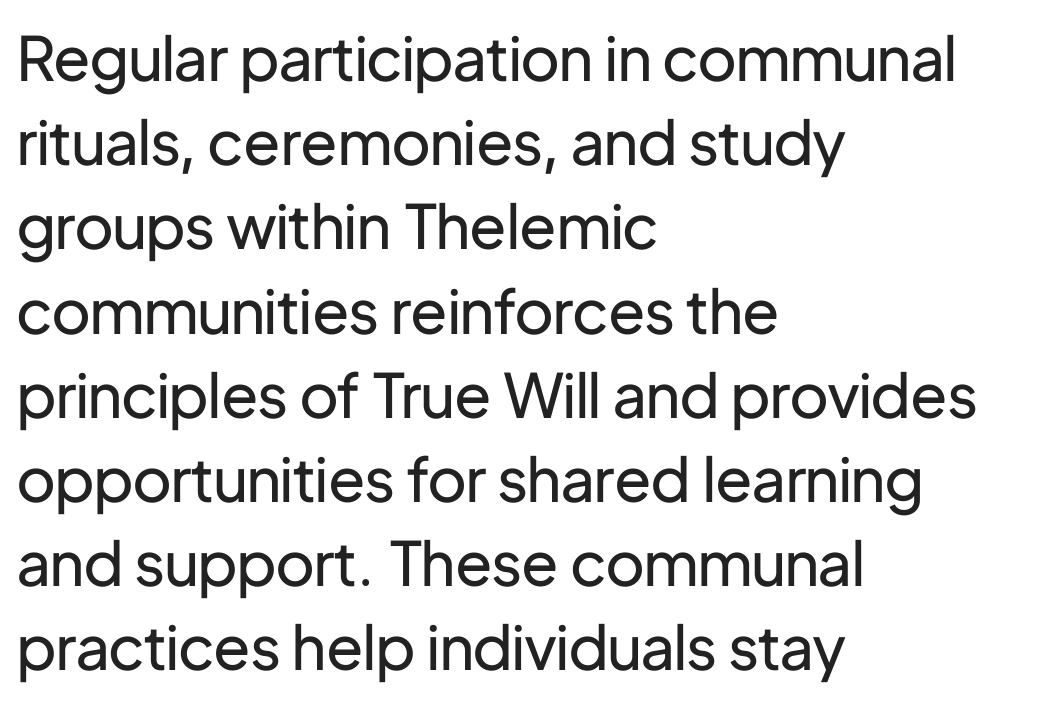
{"serif": "no", "italic": "no", "bold": "no", "weight": "regular", "width": "normal", "stroke_contrast": "low", "x_height": "medium", "monospaced": "no", "underline": "no", "align": "left", "line_spacing": "normal", "line_spacing_ratio": 1.38, "letter_spacing": "normal", "letter_spacing_em": 0.0, "glyph_px": 61}
